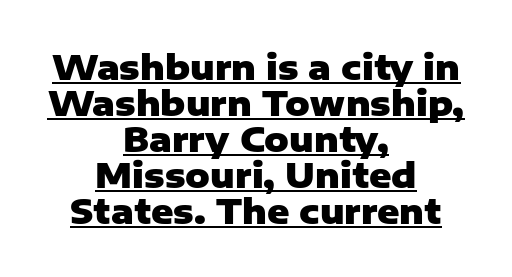
The image shows 34 px heavy sans-serif type, upright; set centered, tight line spacing (1.06x), normal letter spacing, underlined; low stroke contrast and a medium x-height.
